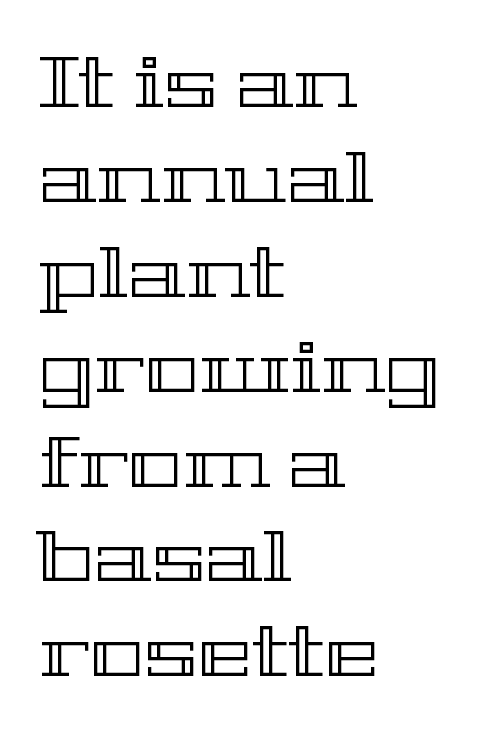
{"italic": "no", "width": "wide", "x_height": "medium", "monospaced": "no", "underline": "no", "align": "left", "line_spacing": "normal", "line_spacing_ratio": 1.3, "letter_spacing": "normal", "letter_spacing_em": 0.0, "glyph_px": 73}
